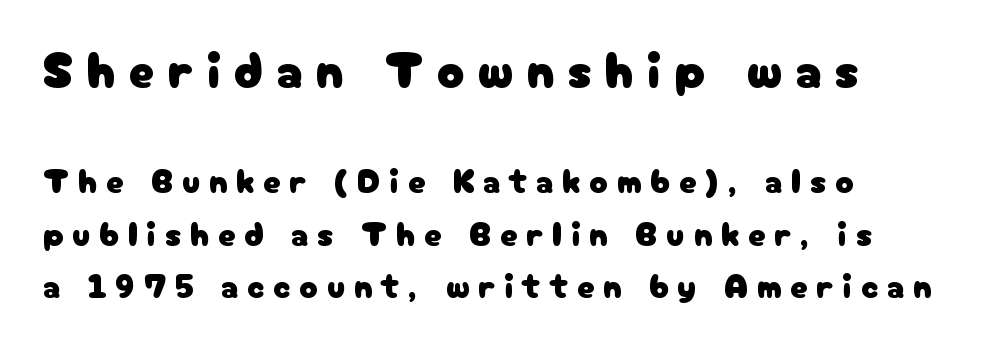
{"serif": "no", "italic": "no", "width": "normal", "stroke_contrast": "low", "x_height": "medium", "monospaced": "no", "underline": "no", "align": "left", "line_spacing": "normal", "line_spacing_ratio": 1.55, "letter_spacing": "wide", "letter_spacing_em": 0.26, "larger_block": "first", "size_ratio": 1.5, "glyph_px": 51}
